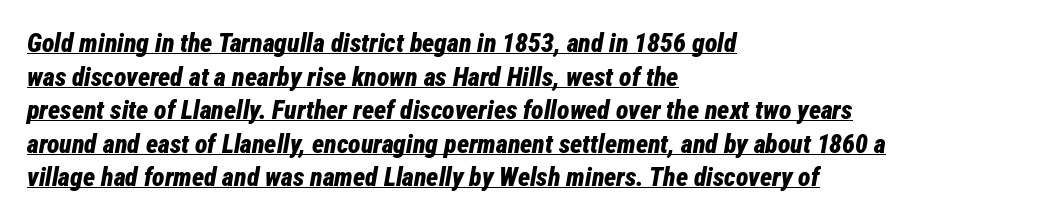
{"italic": "yes", "lean": "right", "slant_degrees": 12, "bold": "yes", "underline": "yes", "align": "left", "line_spacing": "normal", "line_spacing_ratio": 1.29, "letter_spacing": "normal", "letter_spacing_em": 0.0, "glyph_px": 26}
